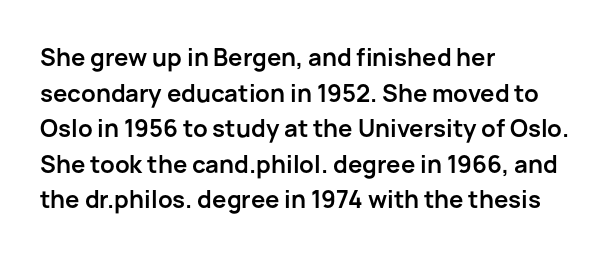
{"italic": "no", "bold": "yes", "underline": "no", "align": "left", "line_spacing": "normal", "line_spacing_ratio": 1.48, "letter_spacing": "normal", "letter_spacing_em": 0.0, "glyph_px": 24}
